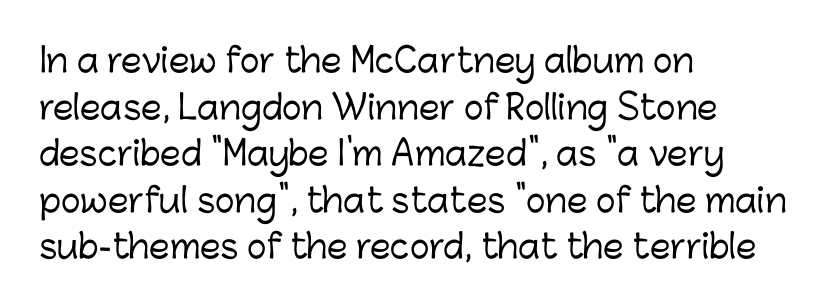
The zone under the glyphs is completely vacant. You could not count columns in this text — the font is proportionally spaced. Compared with typical paragraphs, the rows here are spaced about the same. This is roman type, the default non-slanted kind.
